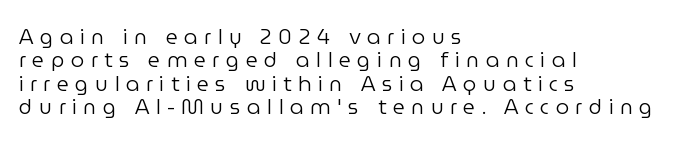
Q: Is the text bold? A: No.
Q: Is the text italic (slanted)? A: No, it is upright.
Q: Is the text underlined? A: No.
Q: How is the paragraph aligned? A: Left-aligned.
Q: Is the spacing between letters normal or unusually wide? A: Unusually wide.
Q: Is the spacing between lines tight, normal or loose? A: Tight.
